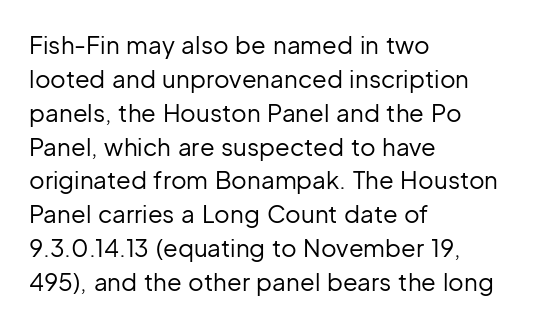
Q: Is the text bold? A: No.
Q: Is the text italic (slanted)? A: No, it is upright.
Q: Is the text underlined? A: No.
Q: How is the paragraph aligned? A: Left-aligned.
Q: Is the spacing between letters normal or unusually wide? A: Normal.
Q: Is the spacing between lines tight, normal or loose? A: Normal.
